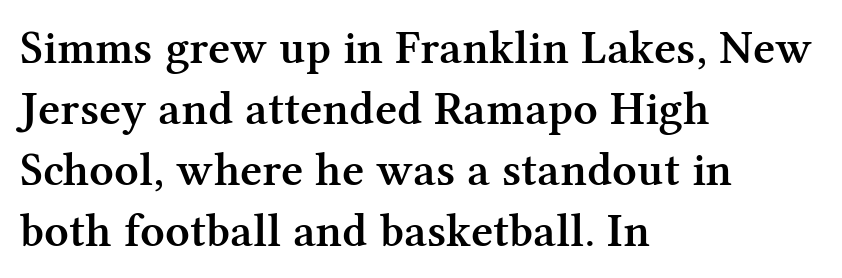
The designer went with a serif here, giving each stem small feet. The glyphs are unaccompanied by any horizontal stroke below them. Does the weight exceed regular? Yes, but only to semibold. The gaps between neighbouring characters are ordinary and unremarkable.
